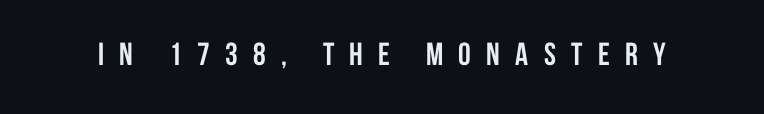
The image shows 32 px semibold, condensed sans-serif type, upright; set unusually wide letter spacing (+0.48 em), not underlined; low stroke contrast and a large x-height.
